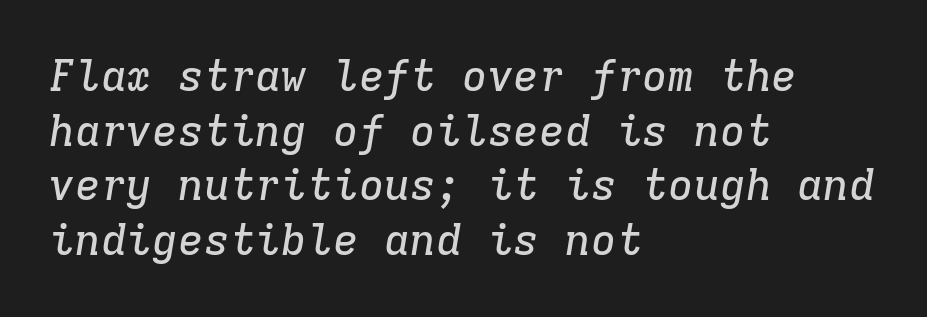
{"serif": "yes", "italic": "yes", "lean": "right", "slant_degrees": 9, "width": "normal", "stroke_contrast": "low", "x_height": "medium", "monospaced": "yes", "underline": "no", "align": "left", "line_spacing": "normal", "line_spacing_ratio": 1.27, "letter_spacing": "normal", "letter_spacing_em": 0.0, "glyph_px": 43}
